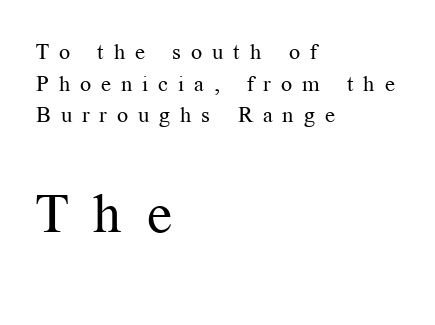
The image shows 55 px regular-weight serif type, upright; set left-aligned, normal line spacing (1.44x), unusually wide letter spacing (+0.45 em), not underlined; the second (bottom) block is 2.5x larger; medium stroke contrast and a medium x-height.
